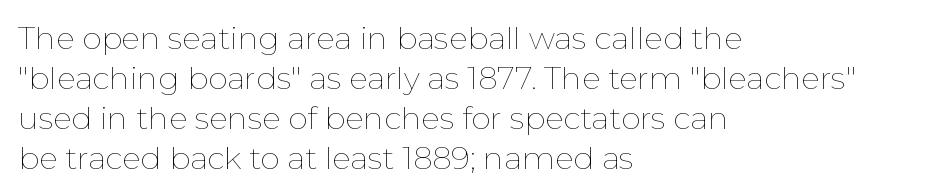
The image shows 31 px thin type, upright; set left-aligned, normal line spacing (1.29x), normal letter spacing, not underlined; low stroke contrast and a medium x-height.
